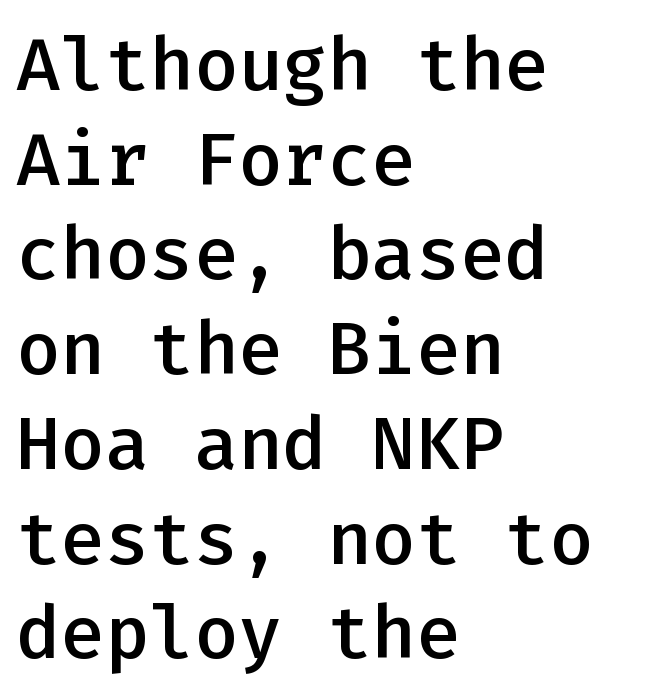
{"serif": "no", "italic": "no", "bold": "semi", "weight": "semibold", "width": "normal", "stroke_contrast": "low", "x_height": "medium", "monospaced": "yes", "underline": "no", "align": "left", "line_spacing": "normal", "line_spacing_ratio": 1.28, "letter_spacing": "normal", "letter_spacing_em": 0.0, "glyph_px": 74}
